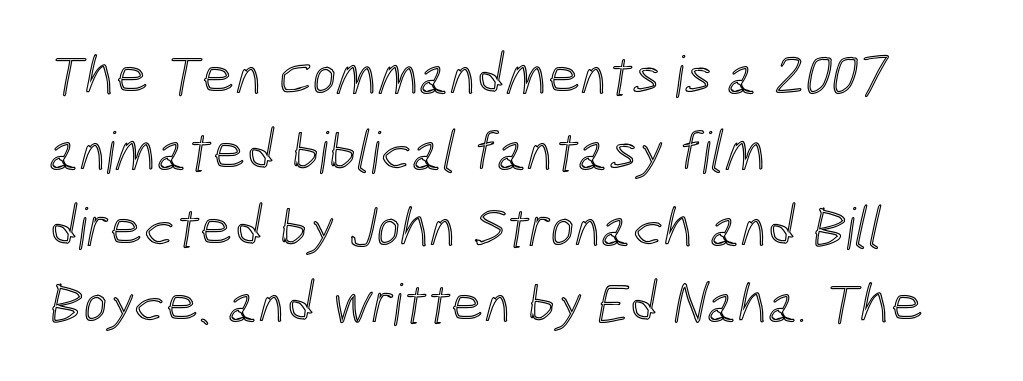
{"width": "condensed", "x_height": "medium", "monospaced": "no", "underline": "no", "align": "left", "line_spacing": "normal", "line_spacing_ratio": 1.31, "letter_spacing": "normal", "letter_spacing_em": 0.0, "glyph_px": 58}
